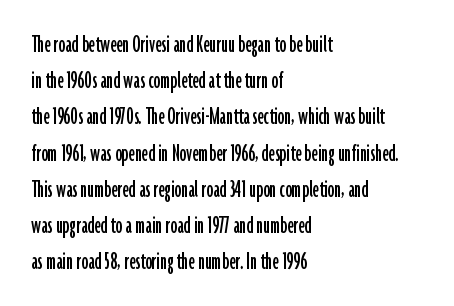
Q: Is the text italic (slanted)? A: No, it is upright.
Q: Is the text underlined? A: No.
Q: How is the paragraph aligned? A: Left-aligned.
Q: Is the spacing between letters normal or unusually wide? A: Normal.
Q: Is the spacing between lines tight, normal or loose? A: Normal.
